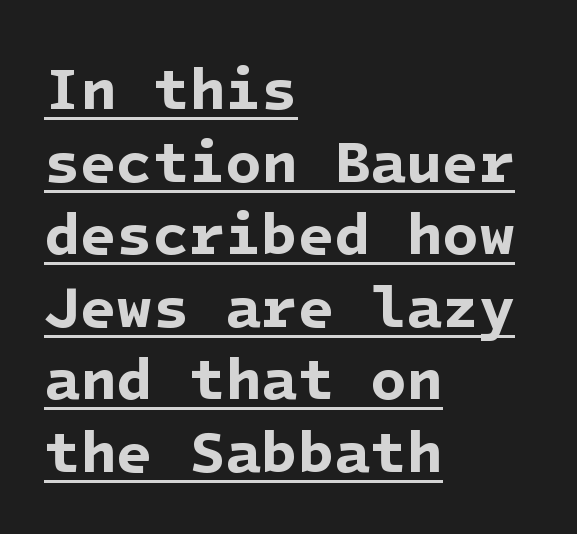
The image shows 59 px bold sans-serif type; set left-aligned, line spacing 1.23x, normal letter spacing, underlined; low stroke contrast and a medium x-height.
